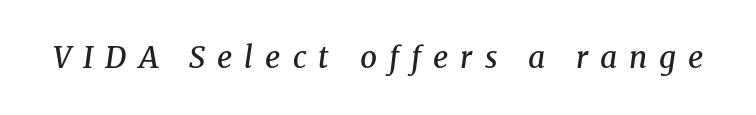
Q: Is the text bold? A: Semi-bold.
Q: Is the text italic (slanted)? A: Yes, it leans right by about 8 degrees.
Q: Is the typeface a serif or a sans-serif typeface? A: Serif.
Q: Is the text underlined? A: No.
Q: Is the spacing between letters normal or unusually wide? A: Unusually wide.
Q: Width (condensed, normal, or wide)? A: Normal.
Q: Stroke contrast? A: Medium.
Q: x-height? A: Medium.
Q: Monospaced? A: No.
